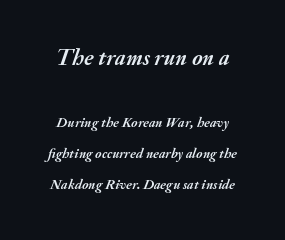
The image shows 23 px bold type, italic (leaning right); set loose line spacing (2.2x), normal letter spacing, not underlined; the first (top) block is 1.64x larger.
